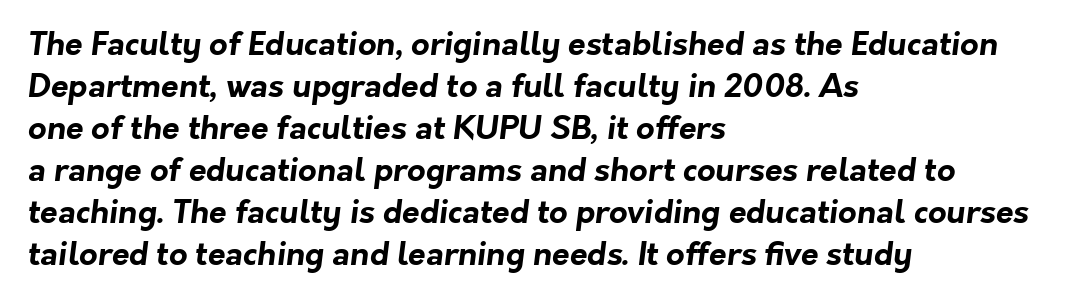
This sample has the flowing, uneven cadence of proportional lettering. The strip under each line holds only bare page. In terms of letterspacing, this is plain default setting. Typographic density is high because the face is bold.
